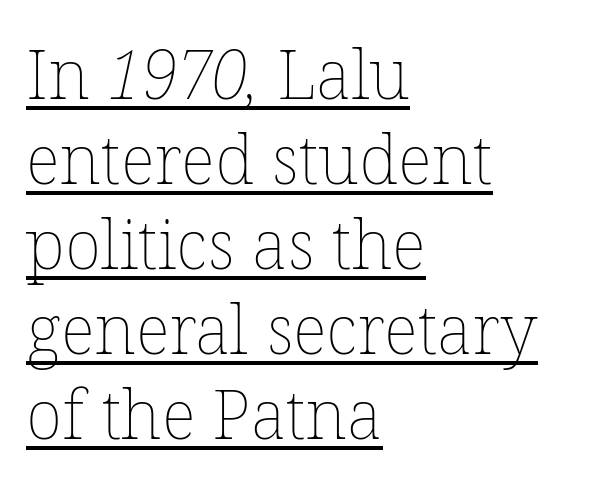
Q: Is the text bold? A: No.
Q: Is the text underlined? A: Yes.
Q: How is the paragraph aligned? A: Left-aligned.
Q: Is the spacing between letters normal or unusually wide? A: Normal.
Q: Is the spacing between lines tight, normal or loose? A: Normal.
Q: Width (condensed, normal, or wide)? A: Normal.
Q: Stroke contrast? A: Low.
Q: x-height? A: Medium.
Q: Monospaced? A: No.
